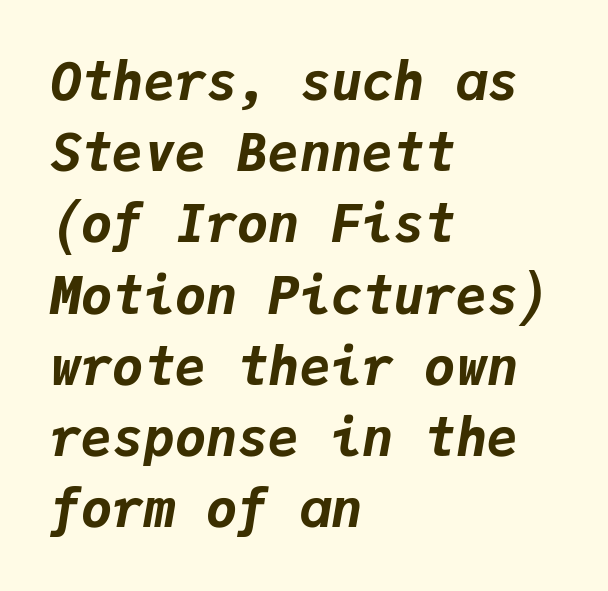
The image shows 52 px bold type, italic (leaning right), monospaced; set left-aligned, normal line spacing (1.37x), normal letter spacing, not underlined; low stroke contrast and a medium x-height.
